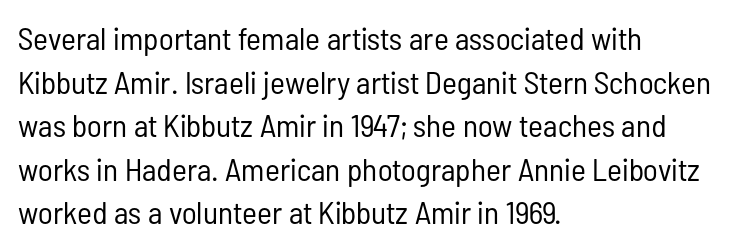
The image shows 32 px regular-weight, condensed sans-serif type, upright; set left-aligned, normal line spacing (1.36x), normal letter spacing, not underlined; low stroke contrast and a medium x-height.
